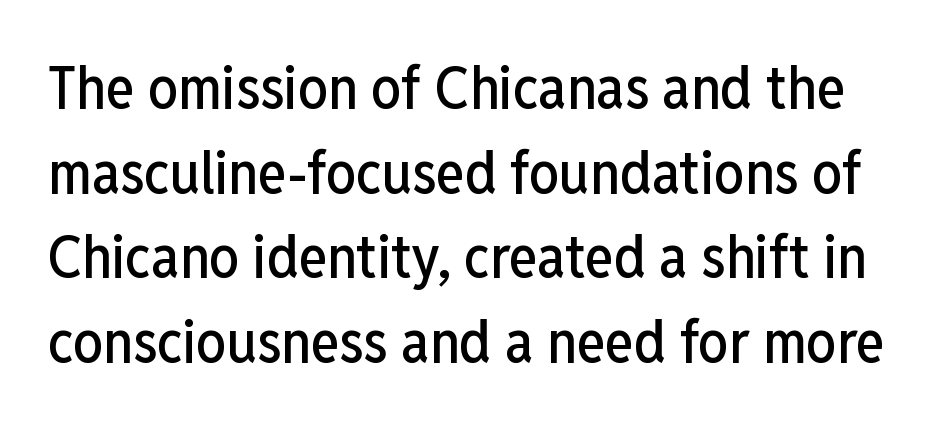
The image shows 60 px condensed sans-serif type, upright; set normal line spacing (1.41x), normal letter spacing, not underlined; low stroke contrast and a medium x-height.
